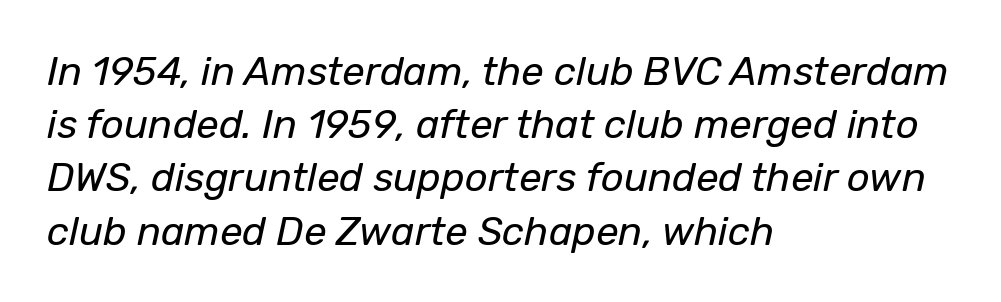
The face used here has a pronounced slope to its letters. Underline: absent. Line starts are locked; line ends wander. Each new line begins a customary step beneath the previous one. A light-to-regular cut is what we see here.
